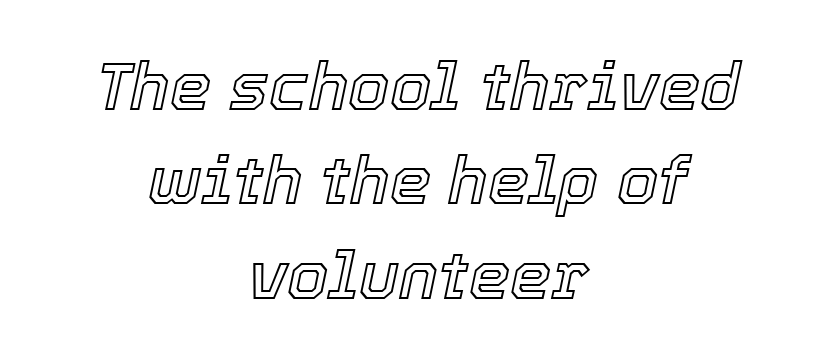
{"italic": "yes", "lean": "right", "slant_degrees": 12, "width": "normal", "x_height": "medium", "monospaced": "no", "underline": "no", "align": "center", "line_spacing": "normal", "line_spacing_ratio": 1.43, "letter_spacing": "normal", "letter_spacing_em": 0.0, "glyph_px": 66}
